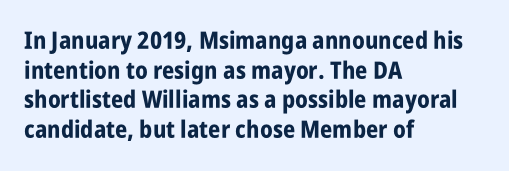
Q: Is the text bold? A: Yes.
Q: Is the text italic (slanted)? A: No, it is upright.
Q: Is the text underlined? A: No.
Q: How is the paragraph aligned? A: Left-aligned.
Q: Is the spacing between letters normal or unusually wide? A: Normal.
